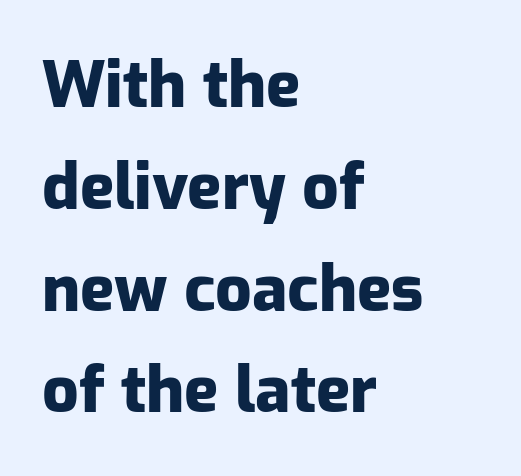
The image shows 64 px heavy sans-serif type, upright; set left-aligned, normal line spacing (1.59x), normal letter spacing, not underlined; low stroke contrast and a medium x-height.
